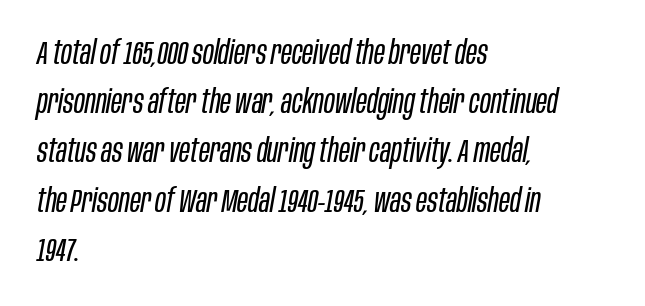
{"italic": "yes", "lean": "right", "slant_degrees": 10, "bold": "no", "weight": "regular", "width": "condensed", "stroke_contrast": "low", "x_height": "large", "monospaced": "no", "underline": "no", "align": "left", "line_spacing": "normal", "line_spacing_ratio": 1.49, "letter_spacing": "normal", "letter_spacing_em": 0.0, "glyph_px": 33}
